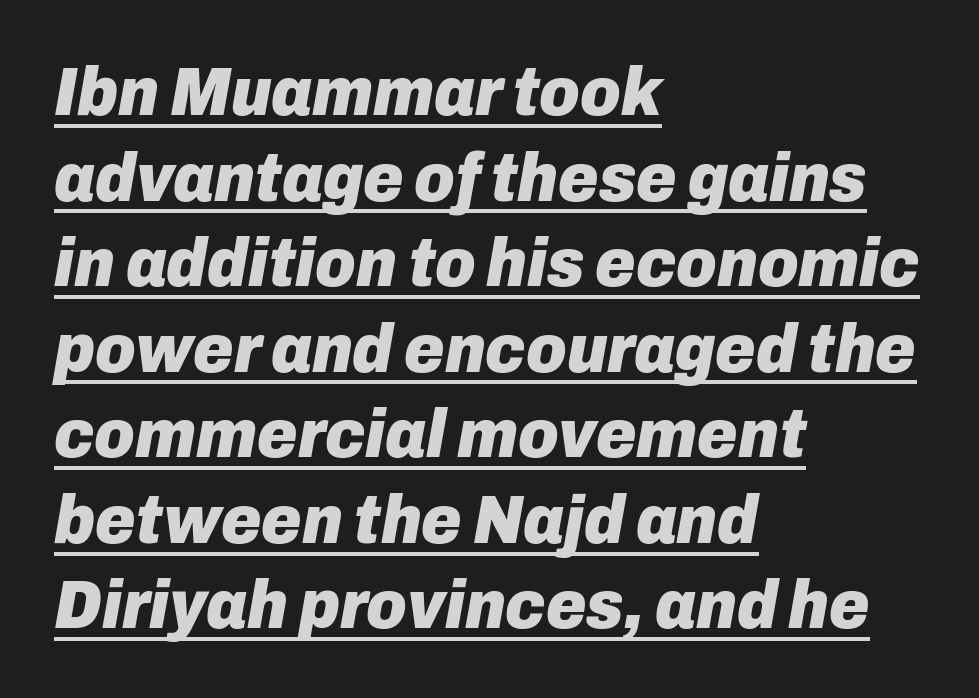
Q: Is the text bold? A: Yes.
Q: Is the text italic (slanted)? A: Yes, it leans right by about 10 degrees.
Q: Is the text underlined? A: Yes.
Q: How is the paragraph aligned? A: Left-aligned.
Q: Is the spacing between letters normal or unusually wide? A: Normal.
Q: Width (condensed, normal, or wide)? A: Normal.
Q: Stroke contrast? A: Low.
Q: x-height? A: Medium.
Q: Monospaced? A: No.
